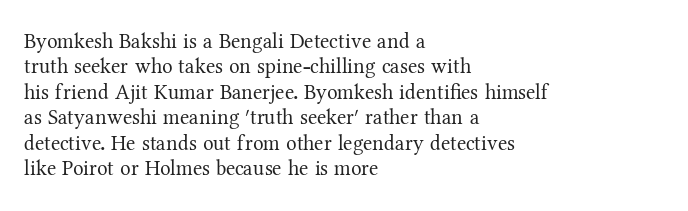
{"italic": "no", "bold": "no", "underline": "no", "align": "left", "line_spacing_ratio": 1.21, "letter_spacing": "normal", "letter_spacing_em": 0.0, "glyph_px": 21}
